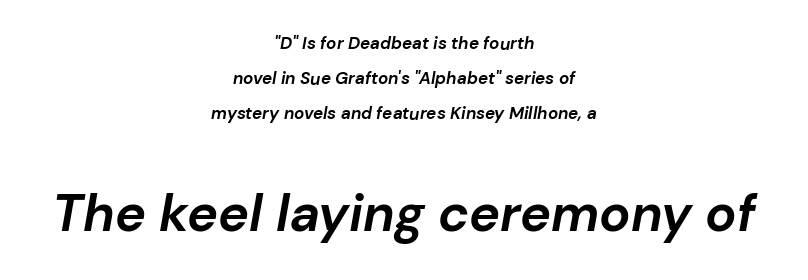
{"italic": "yes", "lean": "right", "slant_degrees": 10, "bold": "yes", "weight": "bold", "width": "normal", "stroke_contrast": "low", "x_height": "medium", "monospaced": "no", "underline": "no", "align": "center", "line_spacing": "loose", "line_spacing_ratio": 2.06, "letter_spacing": "normal", "letter_spacing_em": 0.0, "larger_block": "second", "size_ratio": 3.06, "glyph_px": 52}
